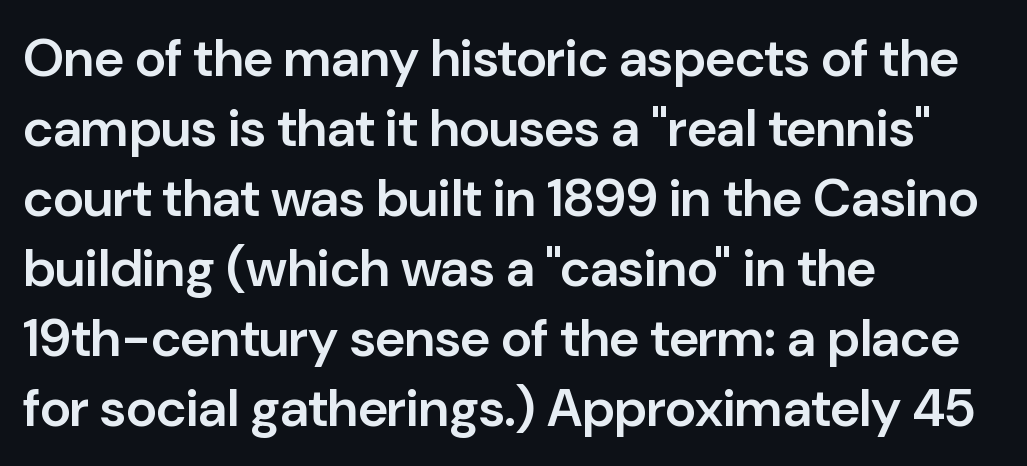
{"serif": "no", "italic": "no", "bold": "semi", "weight": "semibold", "width": "normal", "stroke_contrast": "low", "x_height": "medium", "monospaced": "no", "underline": "no", "align": "left", "line_spacing": "normal", "line_spacing_ratio": 1.32, "letter_spacing": "normal", "letter_spacing_em": 0.0, "glyph_px": 53}
